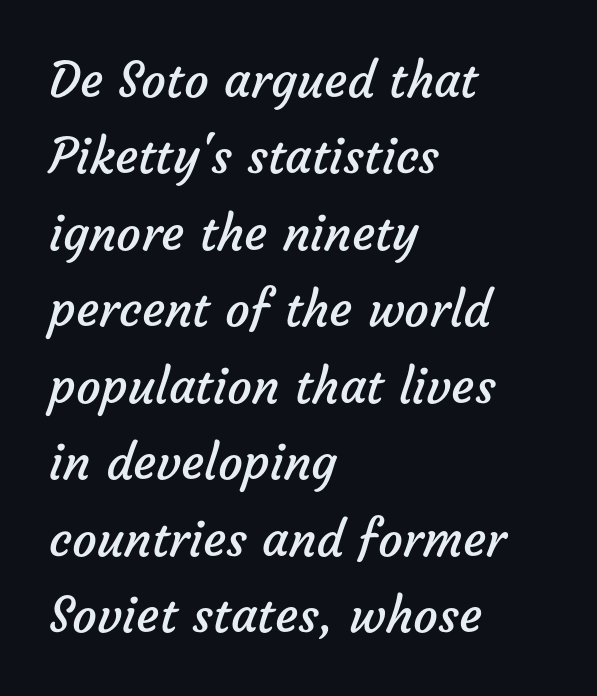
Q: Is the text bold? A: No.
Q: Is the typeface a serif or a sans-serif typeface? A: Sans-serif.
Q: Is the text underlined? A: No.
Q: How is the paragraph aligned? A: Left-aligned.
Q: Is the spacing between letters normal or unusually wide? A: Normal.
Q: Is the spacing between lines tight, normal or loose? A: Normal.
Q: Width (condensed, normal, or wide)? A: Normal.
Q: Stroke contrast? A: Low.
Q: x-height? A: Medium.
Q: Monospaced? A: No.
